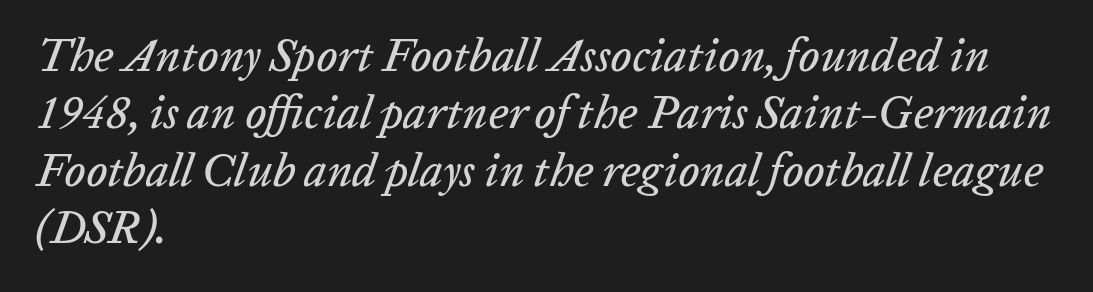
The image shows 46 px text type, italic (leaning right); set left-aligned, normal line spacing (1.25x), normal letter spacing, not underlined; low stroke contrast and a medium x-height.
